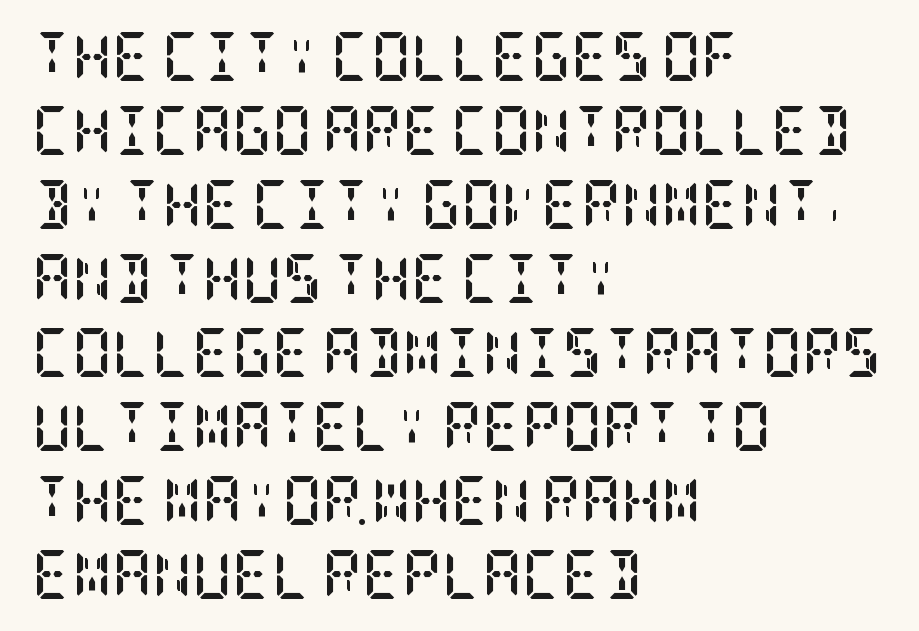
The image shows 49 px semibold, condensed serif type, upright; set left-aligned, normal line spacing (1.51x), normal letter spacing, not underlined; low stroke contrast and a large x-height.
